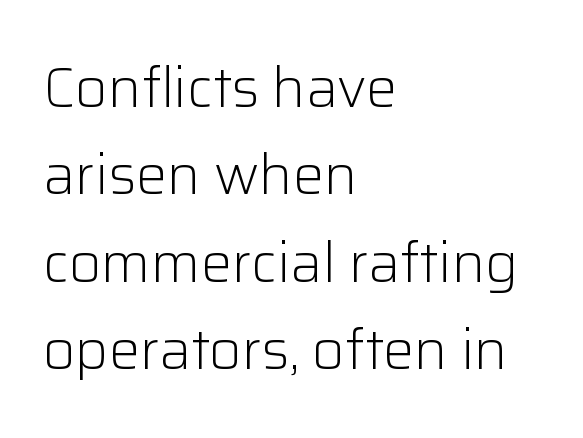
Underlining? Definitely not there. A student would call this left alignment; a typographer would say flush left, rag right. Think of a printed novel: that variable character pitch is what you see here. Letter spacing: default. What kind of face is this? One without serifs — a sans. The designer left line spacing at the default.
